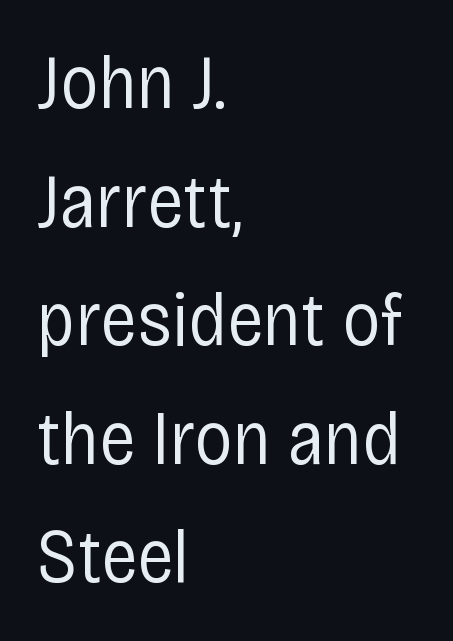
The image shows 76 px regular-weight, condensed sans-serif type, upright; set left-aligned, normal line spacing (1.56x), normal letter spacing, not underlined; low stroke contrast and a large x-height.
